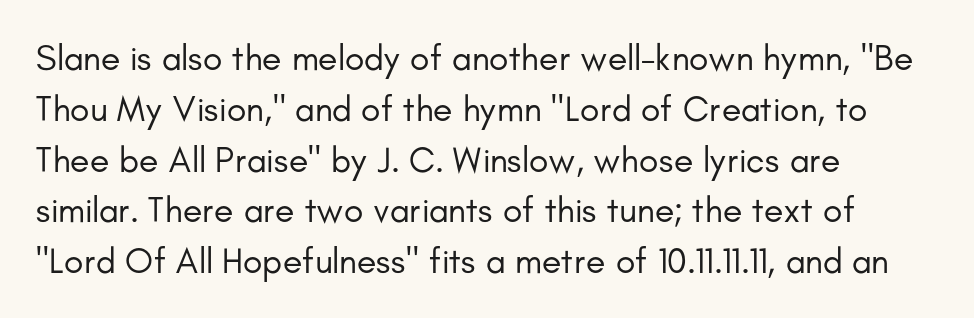
The letterforms sit at book weight or below. Line beginnings align vertically; line endings do not. Stroke terminals: plain, sans-serif. A clean baseline with only descenders dipping below it. The letters advance in unequal steps, a hallmark of proportional type. The block of text has a typical density, with ordinary space between rows.
